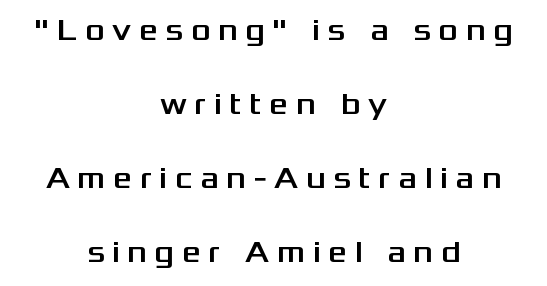
There is plenty of visible air inserted between adjacent glyphs. In terms of leading, this rendering errs on the spacious side. Italic: no, the glyphs are upright roman. Font category for this specimen: sans-serif. Think of a printed novel: that variable character pitch is what you see here. The lines are quadded center.
